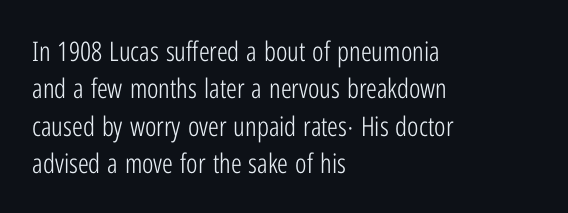
The image shows 27 px text type, upright; set left-aligned, normal line spacing (1.38x), normal letter spacing, not underlined.
